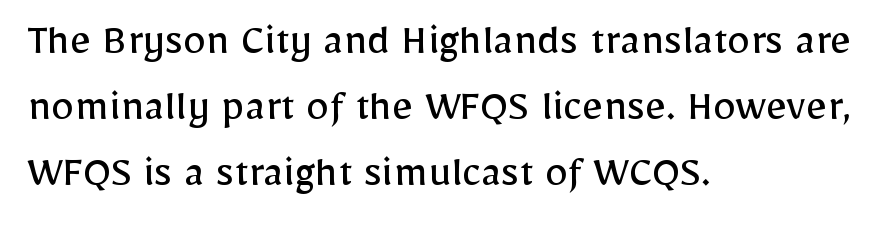
Q: Is the text bold? A: No.
Q: Is the text italic (slanted)? A: No, it is upright.
Q: Is the typeface a serif or a sans-serif typeface? A: Sans-serif.
Q: Is the text underlined? A: No.
Q: How is the paragraph aligned? A: Left-aligned.
Q: Is the spacing between letters normal or unusually wide? A: Normal.
Q: Is the spacing between lines tight, normal or loose? A: Normal.
Q: Width (condensed, normal, or wide)? A: Normal.
Q: Stroke contrast? A: Low.
Q: x-height? A: Medium.
Q: Monospaced? A: No.
